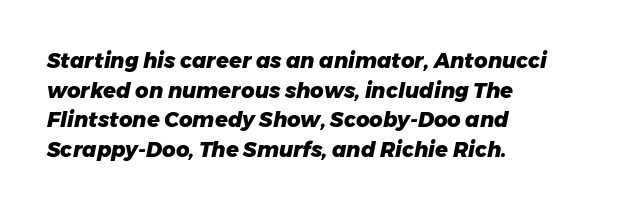
Q: Is the text bold? A: Yes.
Q: Is the text italic (slanted)? A: Yes, it leans right by about 11 degrees.
Q: Is the text underlined? A: No.
Q: How is the paragraph aligned? A: Left-aligned.
Q: Is the spacing between letters normal or unusually wide? A: Normal.
Q: Is the spacing between lines tight, normal or loose? A: Normal.
